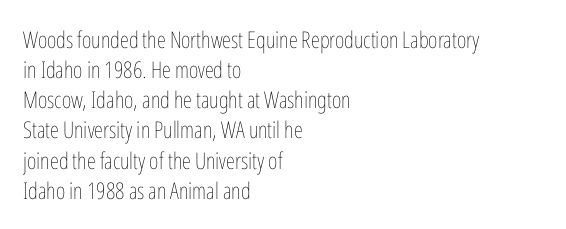
{"italic": "no", "bold": "no", "underline": "no", "align": "left", "line_spacing": "normal", "line_spacing_ratio": 1.31, "letter_spacing": "normal", "letter_spacing_em": 0.0, "glyph_px": 23}
